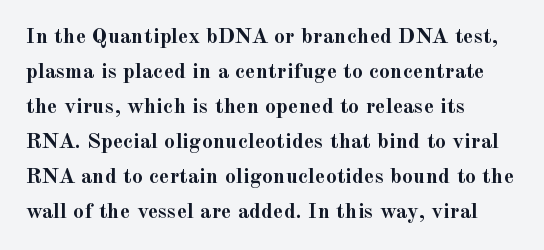
The image shows 22 px bold type, upright; set left-aligned, normal line spacing (1.59x), normal letter spacing, not underlined.
